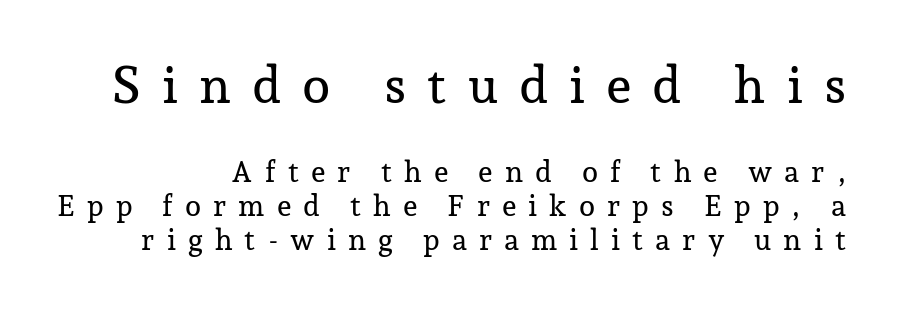
The gaps between neighbouring characters are conspicuously large. The text was rendered using a seriffed face with decorative stroke endings. The passage shown is not underscored anywhere. Unlike italic type, these characters show no tilt at all. Think of a printed novel: that variable character pitch is what you see here. Where is the straight margin? On the right.
